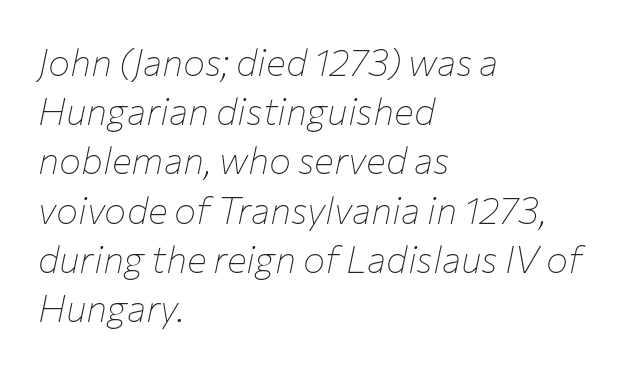
The image shows 37 px thin type, italic (leaning right); set left-aligned, normal line spacing (1.33x), normal letter spacing, not underlined; low stroke contrast and a medium x-height.
